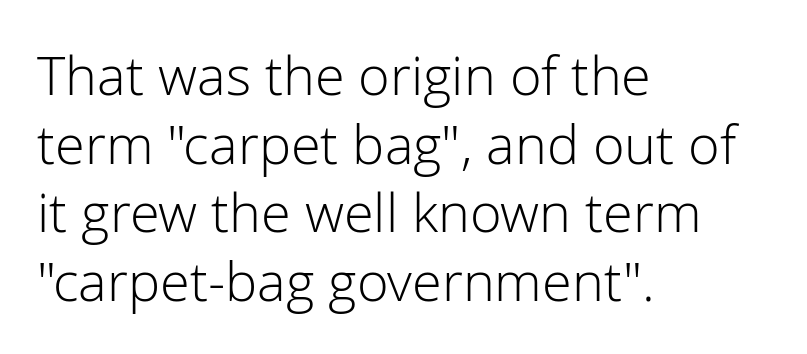
Varying glyph widths throughout — classic text-font behaviour. The gaps between neighbouring characters are ordinary and unremarkable. Stems here are at most as thick as an everyday book face. A classic flush-left, rag-right setting is used for this passage. A roman cut, with each character standing at attention.
